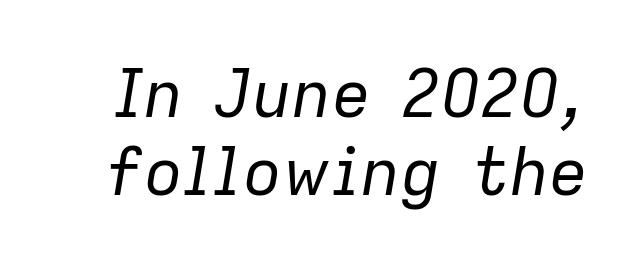
The image shows 66 px regular-weight type, italic (leaning right); set line spacing 1.18x, normal letter spacing, not underlined; low stroke contrast and a medium x-height.
